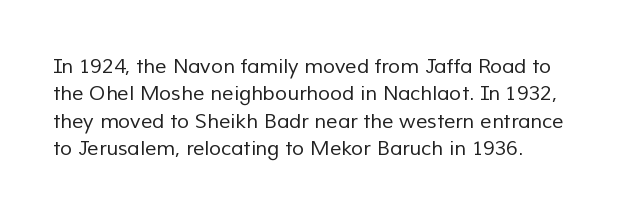
The image shows 20 px text type; set normal line spacing (1.37x), normal letter spacing, not underlined.
